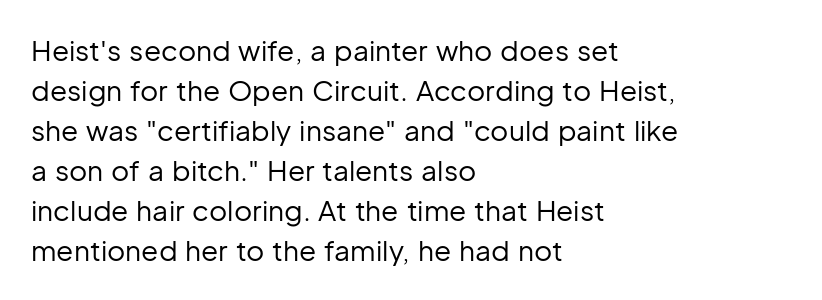
The image shows 28 px regular-weight sans-serif type, upright; set left-aligned, normal line spacing (1.43x), normal letter spacing, not underlined; low stroke contrast and a medium x-height.
